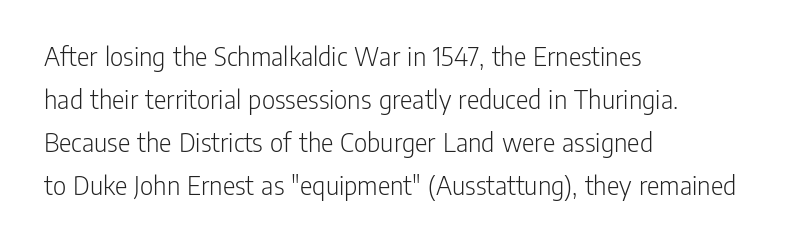
{"serif": "no", "italic": "no", "bold": "no", "weight": "light", "width": "condensed", "stroke_contrast": "low", "x_height": "medium", "monospaced": "no", "underline": "no", "align": "left", "line_spacing": "normal", "line_spacing_ratio": 1.48, "letter_spacing": "normal", "letter_spacing_em": 0.0, "glyph_px": 29}
